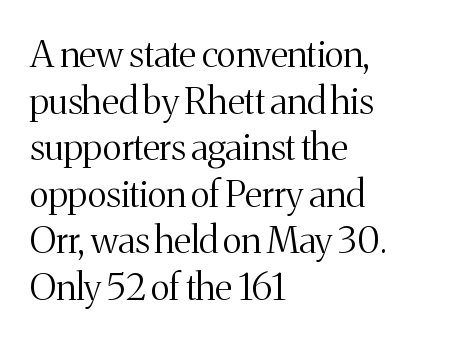
{"serif": "yes", "italic": "no", "bold": "no", "weight": "light", "width": "normal", "stroke_contrast": "medium", "x_height": "medium", "monospaced": "no", "underline": "no", "align": "left", "line_spacing": "normal", "line_spacing_ratio": 1.26, "letter_spacing": "normal", "letter_spacing_em": 0.0, "glyph_px": 37}
